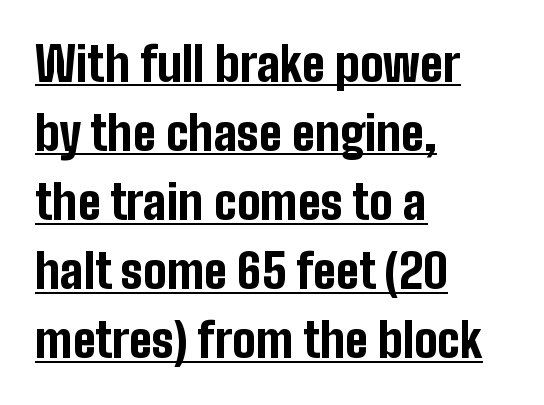
Q: Is the text bold? A: Yes.
Q: Is the text italic (slanted)? A: No, it is upright.
Q: Is the typeface a serif or a sans-serif typeface? A: Sans-serif.
Q: Is the text underlined? A: Yes.
Q: How is the paragraph aligned? A: Left-aligned.
Q: Is the spacing between letters normal or unusually wide? A: Normal.
Q: Is the spacing between lines tight, normal or loose? A: Normal.
Q: Width (condensed, normal, or wide)? A: Condensed.
Q: Stroke contrast? A: Low.
Q: x-height? A: Medium.
Q: Monospaced? A: No.
